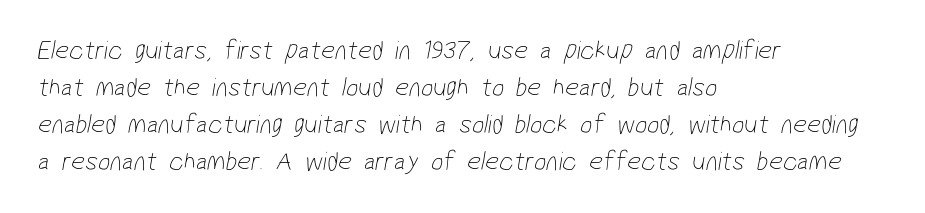
Q: Is the text bold? A: No.
Q: Is the text underlined? A: No.
Q: How is the paragraph aligned? A: Left-aligned.
Q: Is the spacing between letters normal or unusually wide? A: Normal.
Q: Is the spacing between lines tight, normal or loose? A: Normal.
